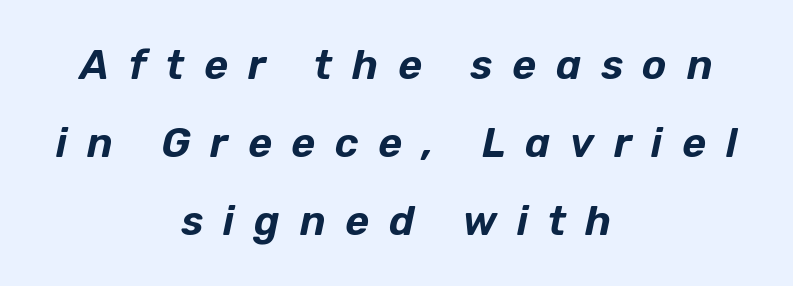
The image shows 41 px text type, italic (leaning right); set centered, loose line spacing (1.9x), unusually wide letter spacing (+0.48 em), not underlined; low stroke contrast and a medium x-height.
